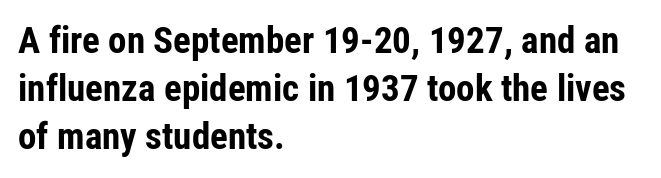
Q: Is the text bold? A: Yes.
Q: Is the text italic (slanted)? A: No, it is upright.
Q: Is the typeface a serif or a sans-serif typeface? A: Sans-serif.
Q: Is the text underlined? A: No.
Q: How is the paragraph aligned? A: Left-aligned.
Q: Is the spacing between letters normal or unusually wide? A: Normal.
Q: Is the spacing between lines tight, normal or loose? A: Normal.
Q: Width (condensed, normal, or wide)? A: Condensed.
Q: Stroke contrast? A: Low.
Q: x-height? A: Medium.
Q: Monospaced? A: No.
